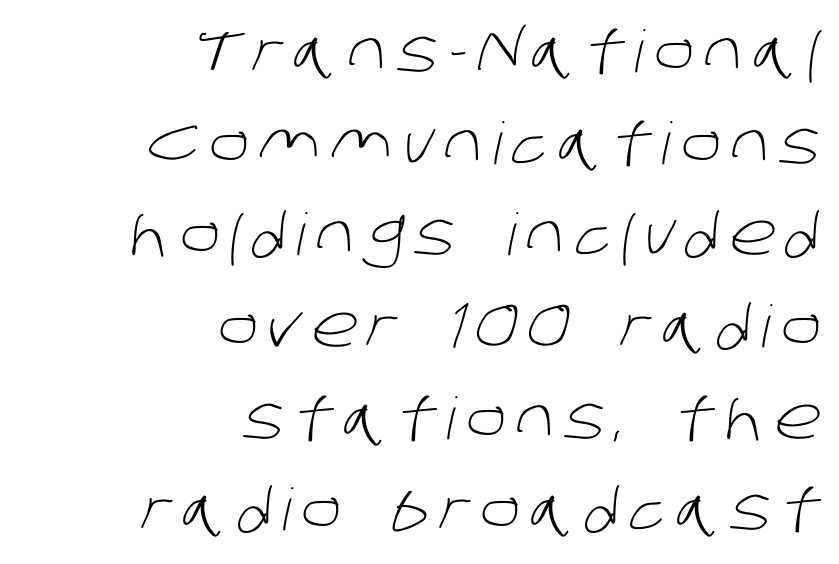
{"serif": "no", "bold": "no", "weight": "light", "width": "normal", "stroke_contrast": "low", "x_height": "large", "monospaced": "no", "underline": "no", "align": "right", "line_spacing": "normal", "line_spacing_ratio": 1.58, "glyph_px": 58}
